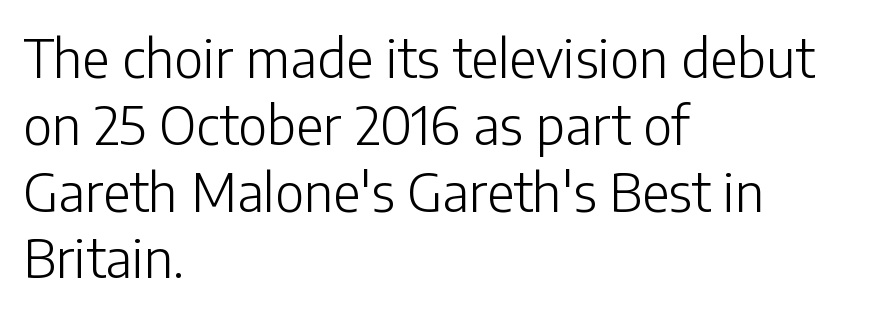
The image shows 53 px light sans-serif type, upright; set left-aligned, normal line spacing (1.26x), normal letter spacing, not underlined; low stroke contrast and a medium x-height.
